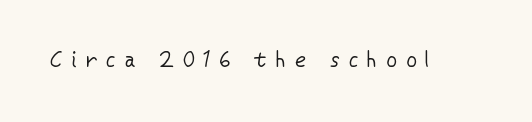
Type without underlining. Vertical strokes here are truly vertical. Stroke mass is kept to a normal reading level or below. The line texture is sparse and dotted thanks to wide tracking.
